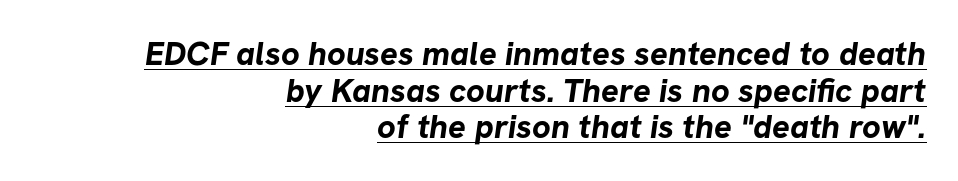
The image shows 33 px bold sans-serif type; set right-aligned, tight line spacing (1.11x), normal letter spacing, underlined; low stroke contrast and a medium x-height.
